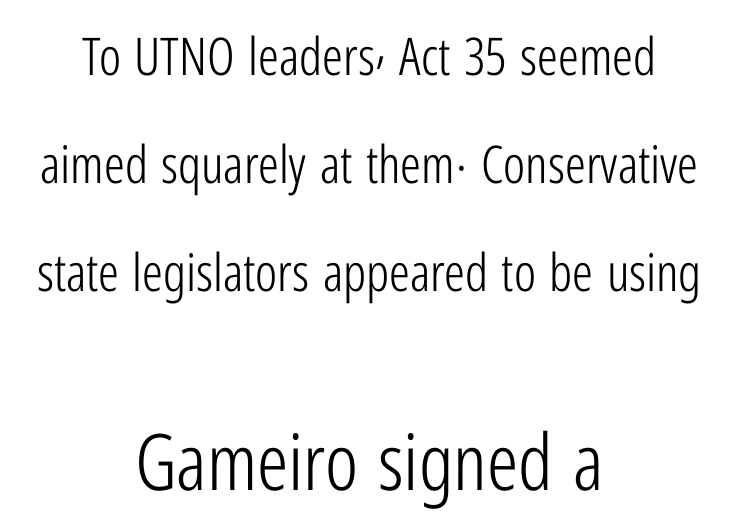
The rendering keeps characters at their native spacing. The face used here is proportionally spaced, like ordinary book or web type. No extra ink here — the face is not bold. Horizontal bands of white between lines are thick stripes. The strip under each line holds only bare page. Typographically, this falls in the sans-serif category.
